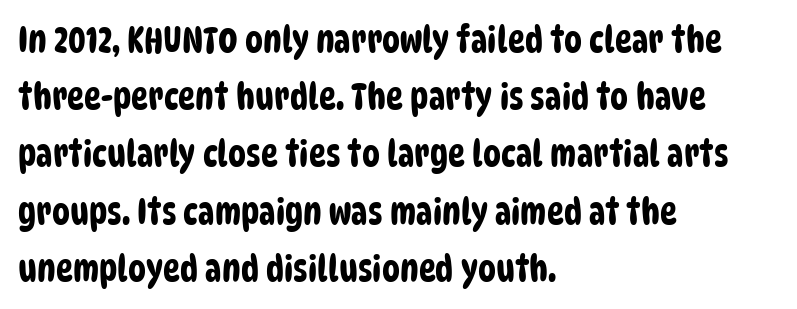
This sample has the flowing, uneven cadence of proportional lettering. A typesetter would label this face a sans. Rows of type keep a routine distance in the vertical direction. The gaps between neighbouring characters are ordinary and unremarkable. Quick note: underline off.
